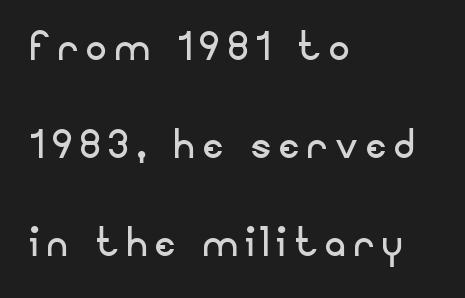
Q: Is the text bold? A: No.
Q: Is the text italic (slanted)? A: No, it is upright.
Q: Is the typeface a serif or a sans-serif typeface? A: Sans-serif.
Q: Is the text underlined? A: No.
Q: How is the paragraph aligned? A: Left-aligned.
Q: Is the spacing between lines tight, normal or loose? A: Loose.
Q: Width (condensed, normal, or wide)? A: Normal.
Q: Stroke contrast? A: Low.
Q: x-height? A: Small.
Q: Monospaced? A: No.
